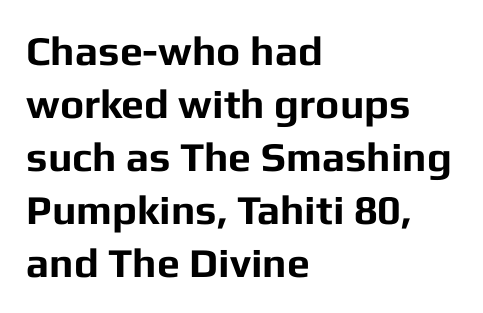
Q: Is the text bold? A: Yes.
Q: Is the text italic (slanted)? A: No, it is upright.
Q: Is the typeface a serif or a sans-serif typeface? A: Sans-serif.
Q: Is the text underlined? A: No.
Q: How is the paragraph aligned? A: Left-aligned.
Q: Is the spacing between letters normal or unusually wide? A: Normal.
Q: Is the spacing between lines tight, normal or loose? A: Normal.
Q: Width (condensed, normal, or wide)? A: Normal.
Q: Stroke contrast? A: Low.
Q: x-height? A: Medium.
Q: Monospaced? A: No.
